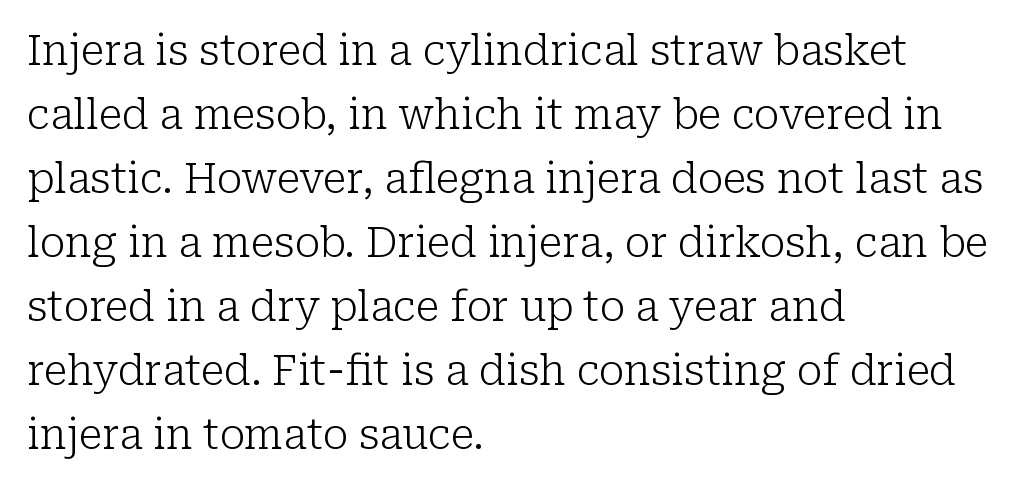
Glyph-to-glyph distance matches everyday printed text. Underline: absent. The text was rendered using a seriffed face with decorative stroke endings. Think of a printed novel: that variable character pitch is what you see here. Every stem runs plumb, perpendicular to the baseline. A typesetter would call this leading conventional body-copy spacing.
